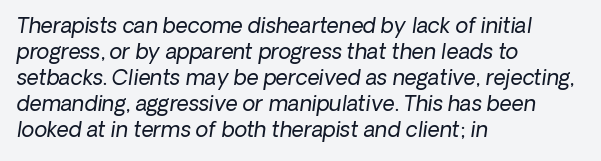
{"italic": "yes", "lean": "right", "slant_degrees": 8, "bold": "no", "underline": "no", "align": "left", "line_spacing_ratio": 1.24, "letter_spacing": "normal", "letter_spacing_em": 0.0, "glyph_px": 21}
